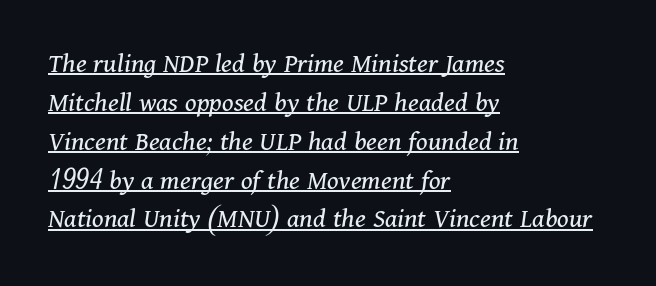
Whoever set this chose a conventional vertical rhythm. Little horizontal feet cap the strokes, marking this as serif type. Every word sits above its own underline. Designer's note — italics engaged. Note the varied advance widths — an 'i' is clearly narrower than an 'm'.
